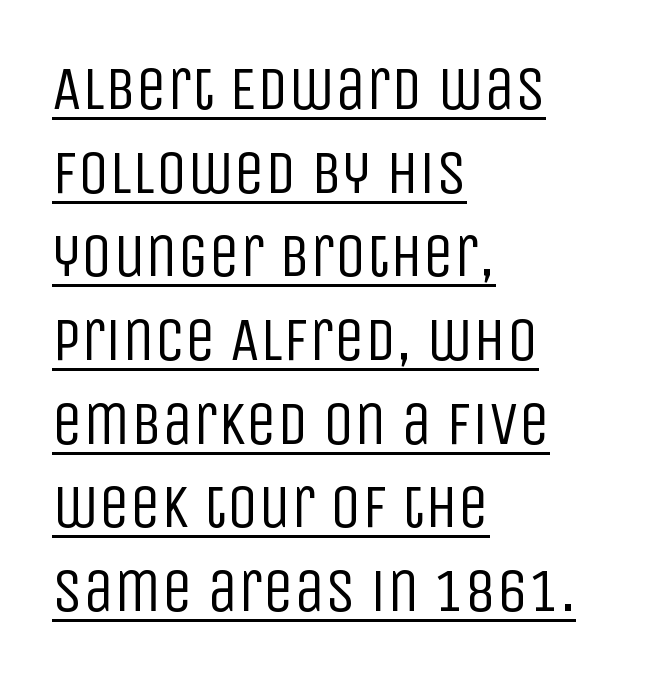
The image shows 62 px regular-weight, condensed sans-serif type, upright; set left-aligned, normal line spacing (1.35x), normal letter spacing, underlined; low stroke contrast and a large x-height.
